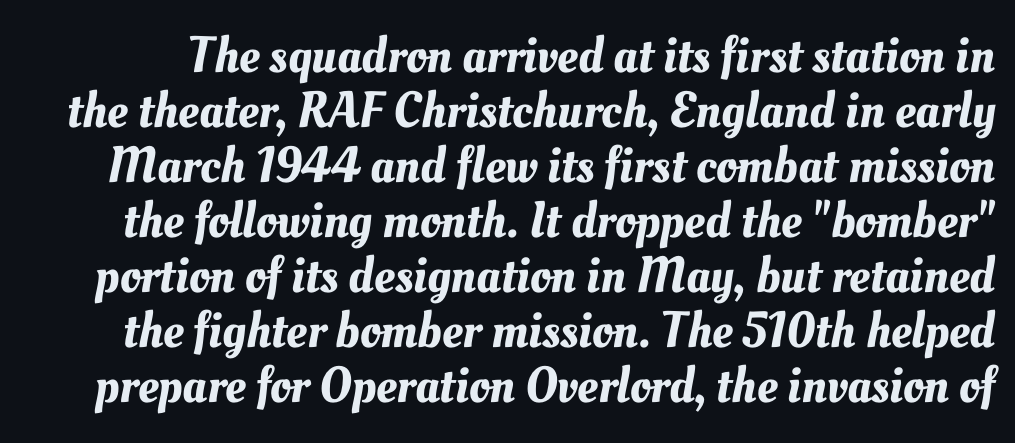
Q: Is the text underlined? A: No.
Q: Is the spacing between letters normal or unusually wide? A: Normal.
Q: Is the spacing between lines tight, normal or loose? A: Tight.
Q: Width (condensed, normal, or wide)? A: Normal.
Q: Stroke contrast? A: Medium.
Q: x-height? A: Small.
Q: Monospaced? A: No.
